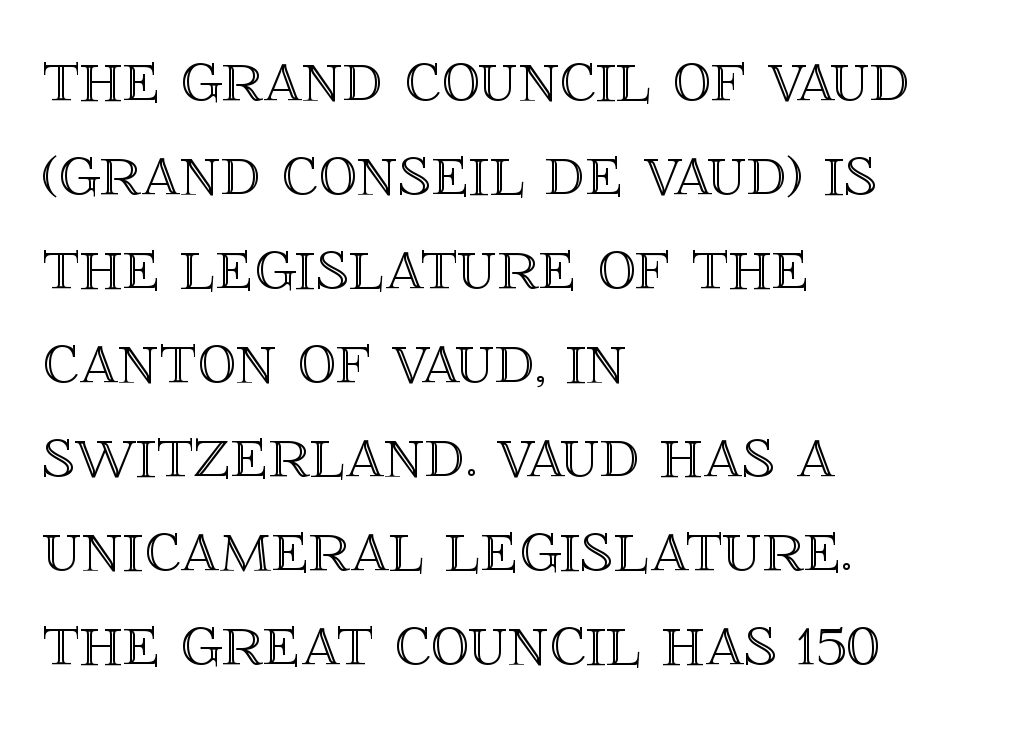
The image shows 77 px text type, upright; set left-aligned, line spacing 1.22x, normal letter spacing, not underlined; a large x-height.
